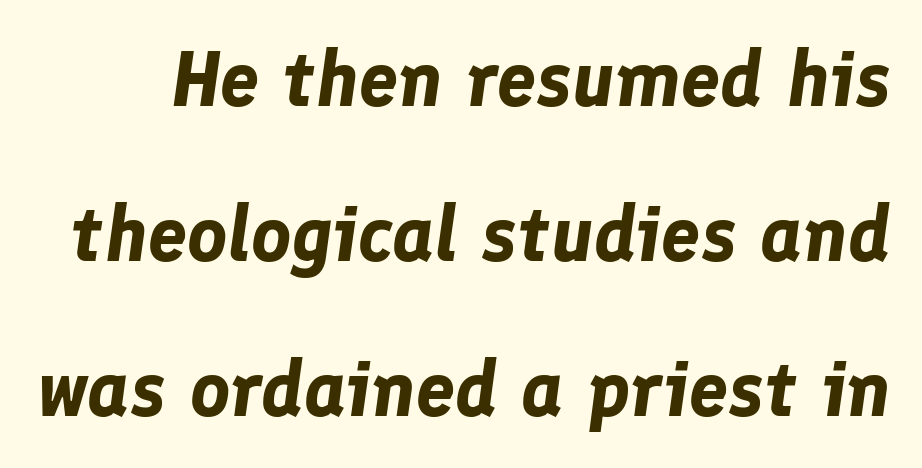
{"italic": "yes", "lean": "right", "slant_degrees": 8, "bold": "yes", "weight": "bold", "width": "normal", "stroke_contrast": "low", "x_height": "medium", "monospaced": "no", "underline": "no", "line_spacing": "loose", "line_spacing_ratio": 1.99, "letter_spacing": "normal", "letter_spacing_em": 0.0, "glyph_px": 78}
